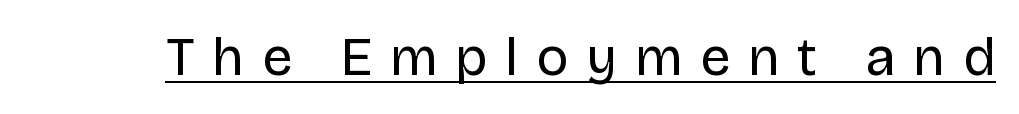
Quick note: underline on. Do the characters align in a grid? No, the font is proportional. Characters follow at a spacing far wider than the type designer built in. Caption: face not bold, strokes unweighted.
